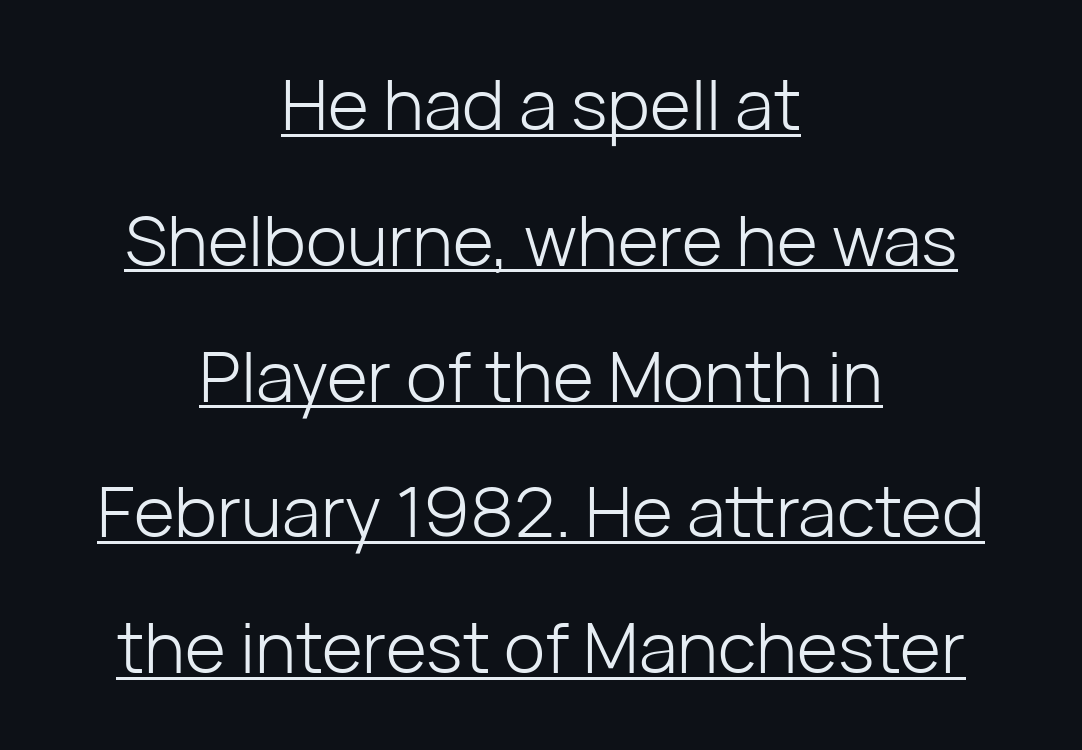
{"serif": "no", "italic": "no", "bold": "no", "weight": "light", "width": "normal", "stroke_contrast": "low", "x_height": "medium", "monospaced": "no", "underline": "yes", "align": "center", "line_spacing": "loose", "line_spacing_ratio": 1.94, "letter_spacing": "normal", "letter_spacing_em": 0.0, "glyph_px": 70}
